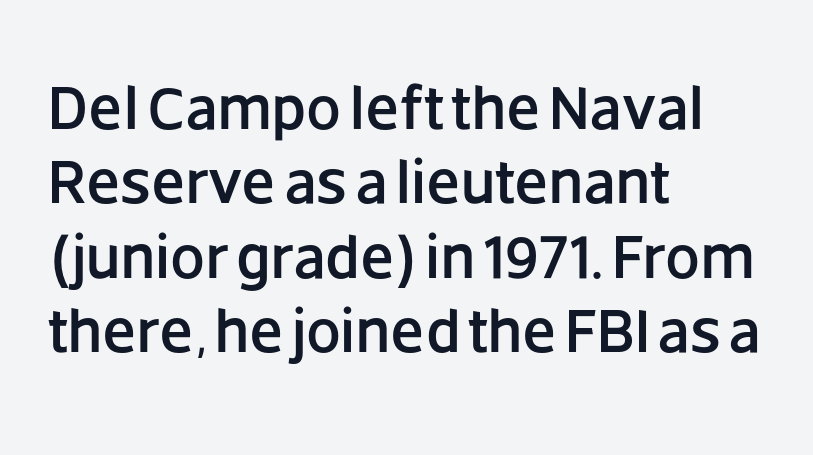
Q: Is the text italic (slanted)? A: No, it is upright.
Q: Is the typeface a serif or a sans-serif typeface? A: Sans-serif.
Q: Is the text underlined? A: No.
Q: How is the paragraph aligned? A: Left-aligned.
Q: Is the spacing between letters normal or unusually wide? A: Normal.
Q: Width (condensed, normal, or wide)? A: Normal.
Q: Stroke contrast? A: Low.
Q: x-height? A: Large.
Q: Monospaced? A: No.
